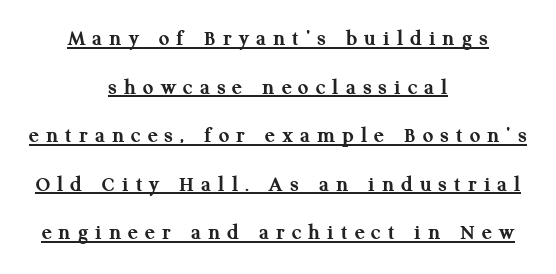
The whitespace from short lines is split evenly between both sides. Quick note: not italic, upright. The typesetter has applied underlining to the passage shown. Vertical spacing — loose. You could only call the tracking loose — the letters float apart.
